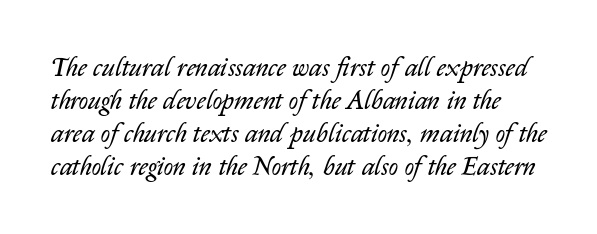
The image shows 26 px text type, italic (leaning right); set normal line spacing (1.27x), normal letter spacing, not underlined.
